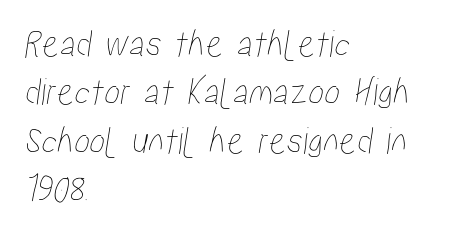
Is the letter spacing exaggerated? No — it looks like the ordinary default. Varying glyph widths throughout — classic text-font behaviour. The space beneath each line is pristine and unruled. Teacher's note: observe the even left margin — that is flush-left alignment.
